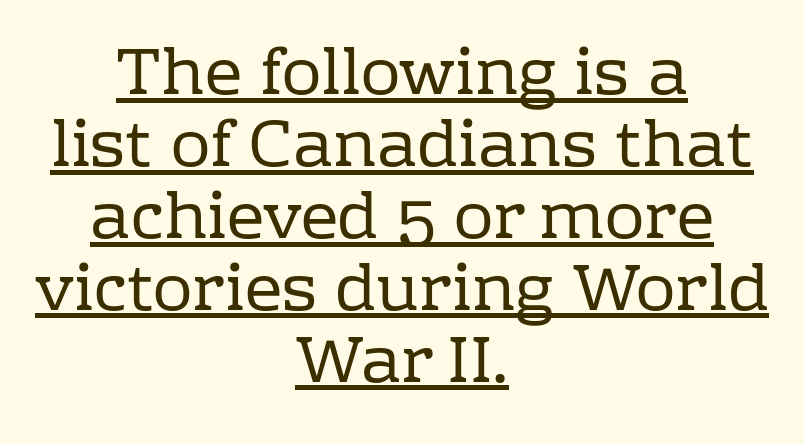
Q: Is the text bold? A: No.
Q: Is the text italic (slanted)? A: No, it is upright.
Q: Is the typeface a serif or a sans-serif typeface? A: Serif.
Q: Is the text underlined? A: Yes.
Q: How is the paragraph aligned? A: Centered.
Q: Is the spacing between letters normal or unusually wide? A: Normal.
Q: Is the spacing between lines tight, normal or loose? A: Tight.
Q: Width (condensed, normal, or wide)? A: Normal.
Q: Stroke contrast? A: Low.
Q: x-height? A: Medium.
Q: Monospaced? A: No.
